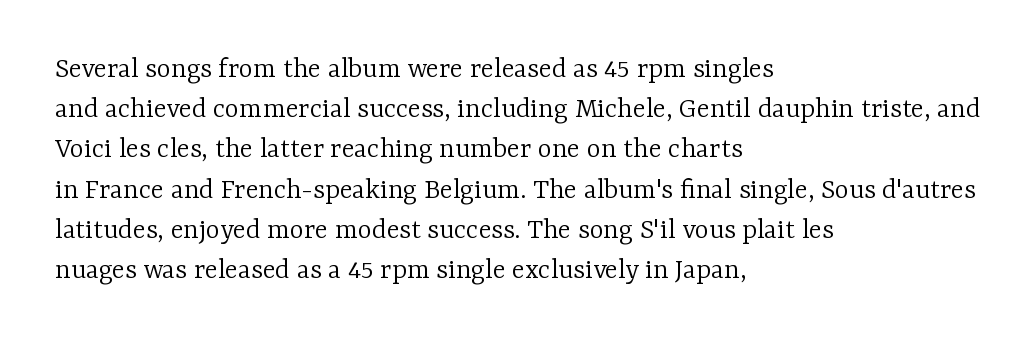
{"serif": "yes", "italic": "no", "bold": "no", "weight": "light", "width": "normal", "stroke_contrast": "low", "x_height": "medium", "monospaced": "no", "underline": "no", "align": "left", "line_spacing": "normal", "line_spacing_ratio": 1.34, "letter_spacing": "normal", "letter_spacing_em": 0.0, "glyph_px": 30}
